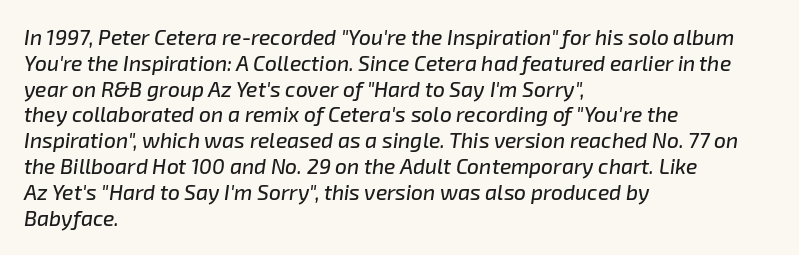
The image shows 21 px text type, italic (leaning right); set left-aligned, line spacing 1.23x, normal letter spacing, not underlined.
